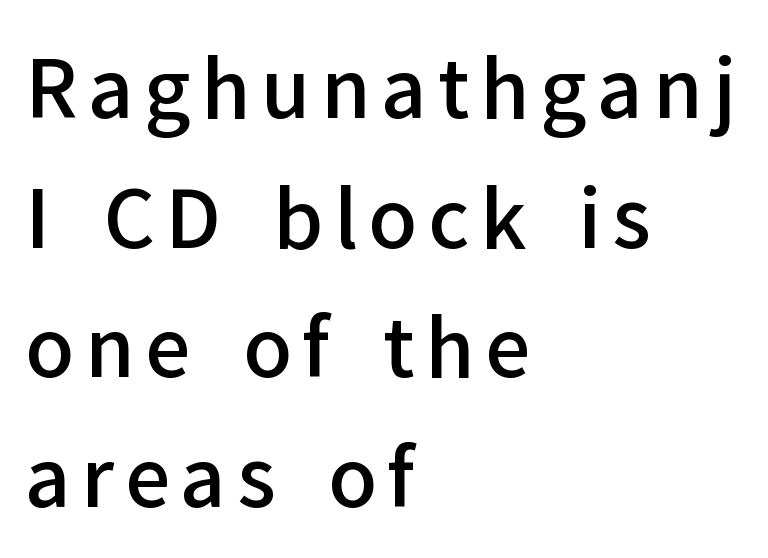
The image shows 80 px semibold sans-serif type, upright; set left-aligned, normal line spacing (1.62x), not underlined; low stroke contrast and a medium x-height.
